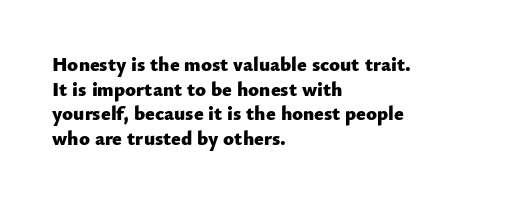
The image shows 20 px bold type, upright; set left-aligned, line spacing 1.23x, normal letter spacing, not underlined.
